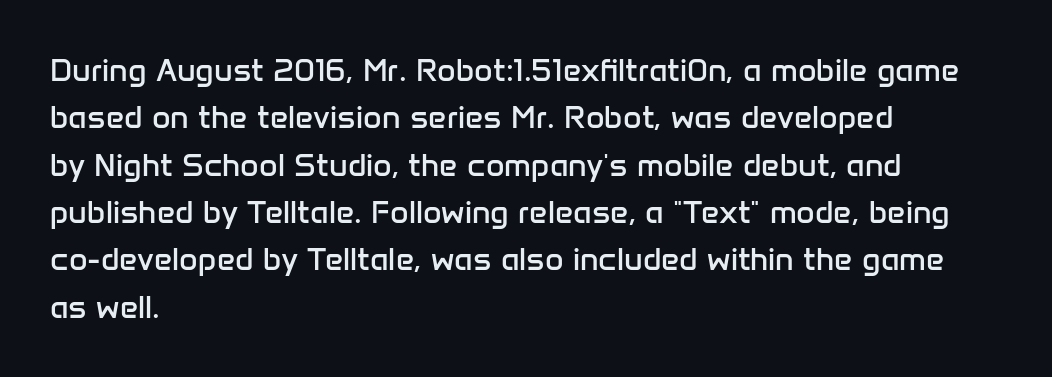
The image shows 32 px regular-weight sans-serif type, upright; set left-aligned, normal line spacing (1.48x), normal letter spacing, not underlined; low stroke contrast and a medium x-height.
